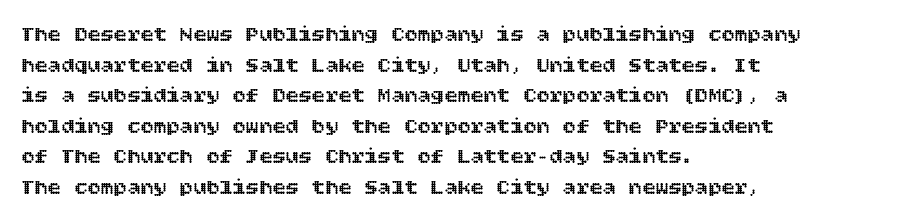
The image shows 22 px text type, upright; set left-aligned, normal line spacing (1.39x), normal letter spacing, not underlined.
